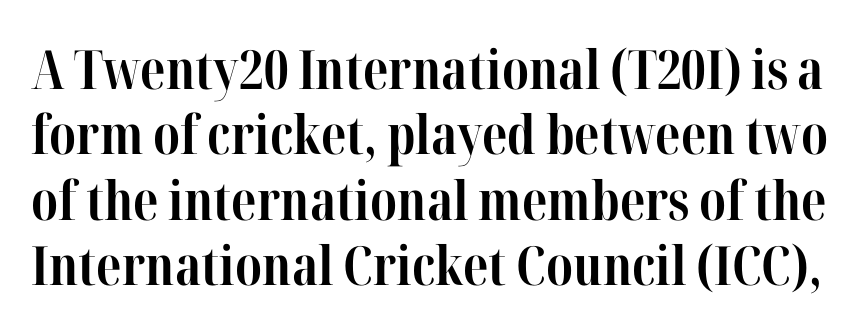
The image shows 54 px bold, condensed serif type, upright; set line spacing 1.21x, normal letter spacing, not underlined; high stroke contrast and a medium x-height.
